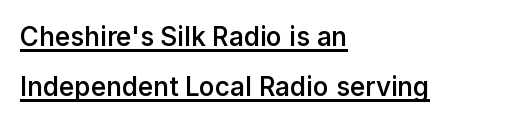
The image shows 26 px text type, upright; set left-aligned, loose line spacing (1.91x), normal letter spacing, underlined.
